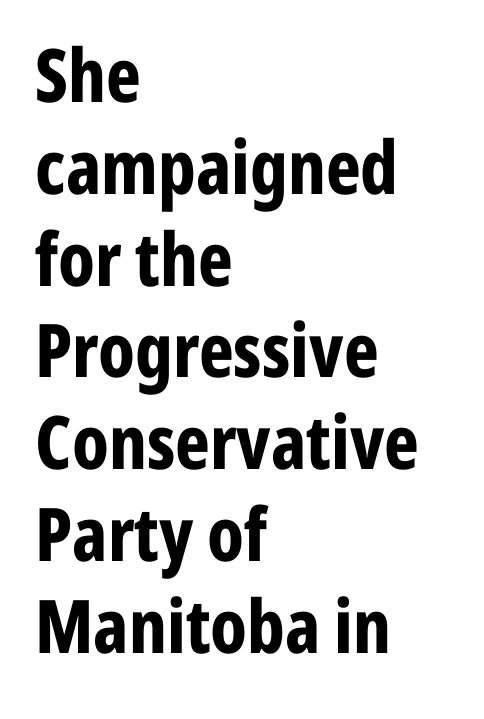
Q: Is the text bold? A: Yes.
Q: Is the text italic (slanted)? A: No, it is upright.
Q: Is the typeface a serif or a sans-serif typeface? A: Sans-serif.
Q: Is the text underlined? A: No.
Q: How is the paragraph aligned? A: Left-aligned.
Q: Is the spacing between letters normal or unusually wide? A: Normal.
Q: Width (condensed, normal, or wide)? A: Condensed.
Q: Stroke contrast? A: Low.
Q: x-height? A: Medium.
Q: Monospaced? A: No.
